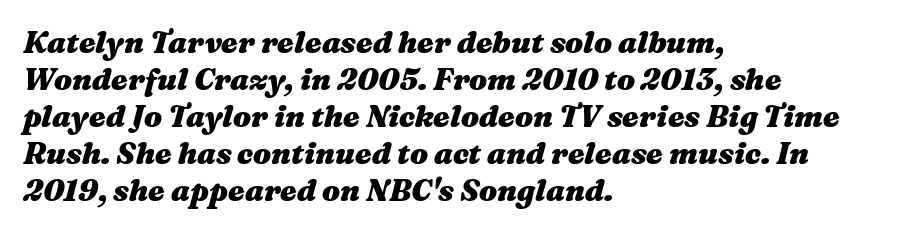
This sample uses plain, unmodified letter spacing. Emphasis by weight is at full strength: bold. Think of a printed novel: that variable character pitch is what you see here. Does the copy run flush right? No — it runs flush left. The passage shown leans; its letterforms are oblique.
